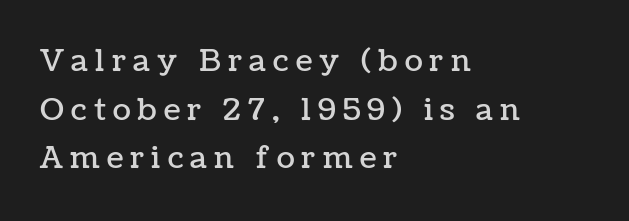
The image shows 30 px text type, upright; set left-aligned, normal line spacing (1.62x), unusually wide letter spacing (+0.24 em), not underlined; low stroke contrast and a medium x-height.
